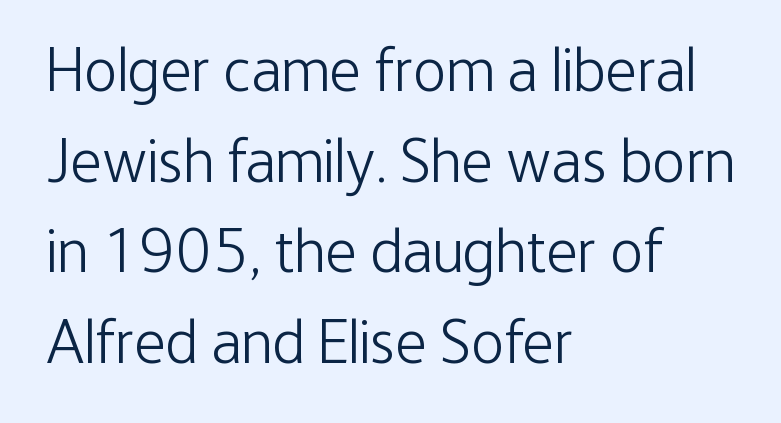
The image shows 62 px light, condensed sans-serif type, upright; set left-aligned, normal line spacing (1.46x), normal letter spacing, not underlined; low stroke contrast and a medium x-height.
